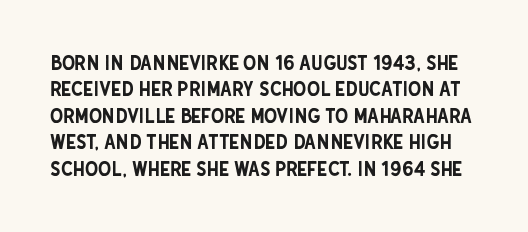
Q: Is the text italic (slanted)? A: No, it is upright.
Q: Is the text underlined? A: No.
Q: Is the spacing between letters normal or unusually wide? A: Normal.
Q: Is the spacing between lines tight, normal or loose? A: Normal.
